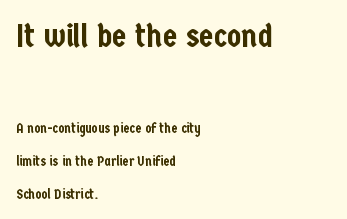
{"serif": "no", "italic": "no", "width": "condensed", "stroke_contrast": "low", "x_height": "medium", "monospaced": "no", "underline": "no", "align": "left", "line_spacing": "loose", "line_spacing_ratio": 2.35, "letter_spacing": "normal", "letter_spacing_em": 0.0, "larger_block": "first", "size_ratio": 2.36, "glyph_px": 33}
